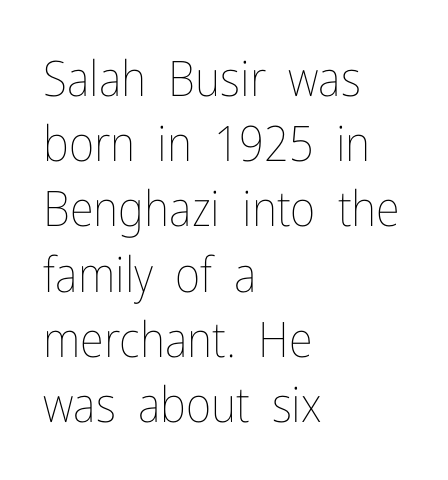
The image shows 49 px thin, condensed type, upright; set left-aligned, normal line spacing (1.33x), normal letter spacing, not underlined; low stroke contrast and a medium x-height.
